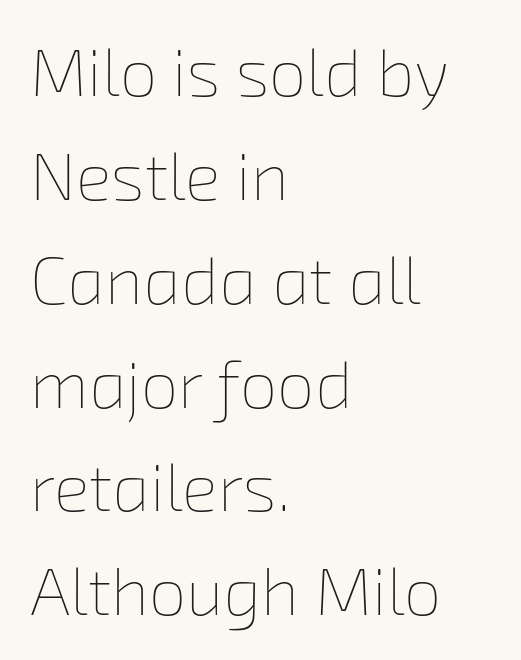
Tracking value appears to be zero — textbook default spacing. The strokes are not fattened; the text isn't bold. The passage shown stacks its lines at a standard gap. The gap between lines stays unmarked. Line starts are locked; line ends wander. The passage shown is typed in a proportional face where columns would drift.
